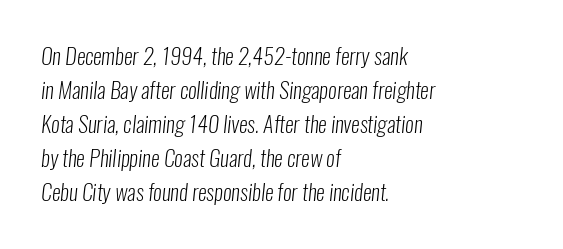
{"bold": "no", "underline": "no", "align": "left", "line_spacing": "normal", "line_spacing_ratio": 1.55, "letter_spacing": "normal", "letter_spacing_em": 0.0, "glyph_px": 22}
